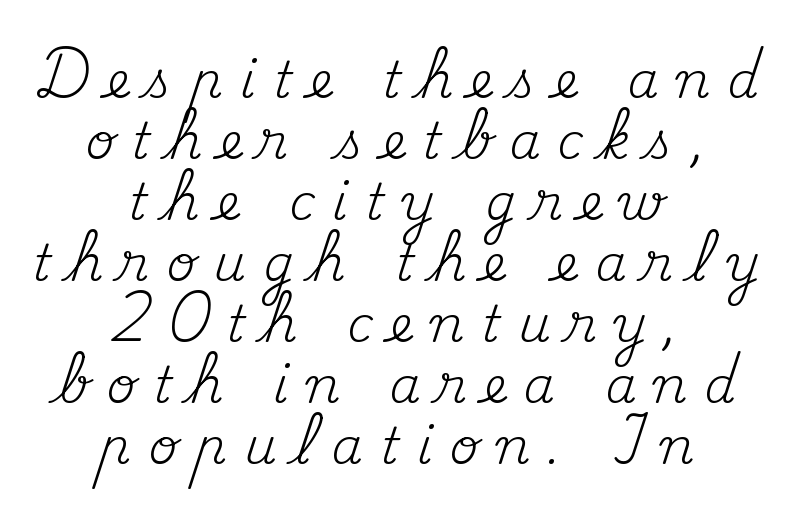
{"serif": "yes", "bold": "no", "weight": "regular", "width": "normal", "stroke_contrast": "medium", "x_height": "small", "monospaced": "no", "underline": "no", "align": "center", "line_spacing_ratio": 1.22, "letter_spacing": "wide", "letter_spacing_em": 0.35, "glyph_px": 50}
